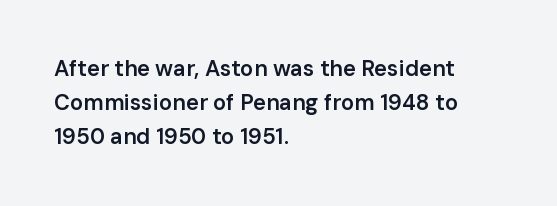
Students, note that the glyphs here touch the page at normal intervals. The line-height multiplier appears to be the usual default. Horizontal alignment here is leftward, the default for most running prose. Descenders are the only things crossing below the line. A bit beefed up — I'd call it semibold rather than bold. You can tell it's not italic because the verticals are truly vertical.
